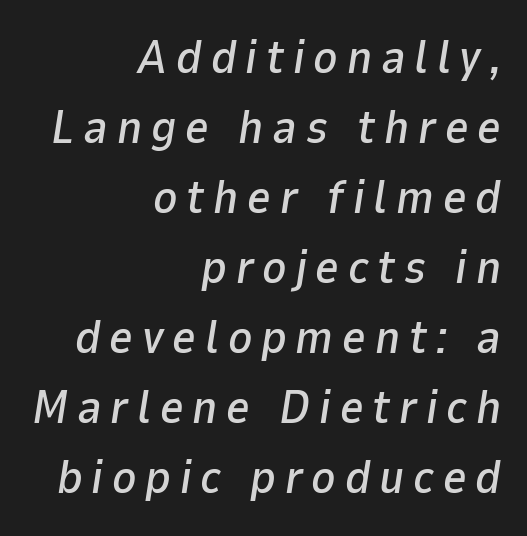
The face used here has a pronounced slope to its letters. The words here are not underlined. Line endings align vertically; line beginnings do not. Character widths vary here, with narrow letters taking less room than wide ones. Honestly, the row spacing looks completely unremarkable.
